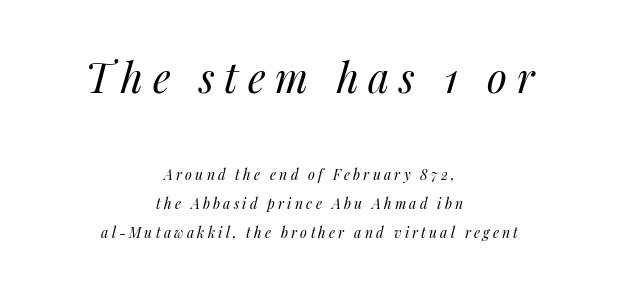
{"italic": "yes", "lean": "right", "slant_degrees": 14, "bold": "no", "weight": "regular", "width": "normal", "stroke_contrast": "medium", "x_height": "medium", "monospaced": "no", "underline": "no", "align": "center", "line_spacing": "loose", "line_spacing_ratio": 2.04, "letter_spacing": "wide", "letter_spacing_em": 0.23, "larger_block": "first", "size_ratio": 2.93, "glyph_px": 41}
